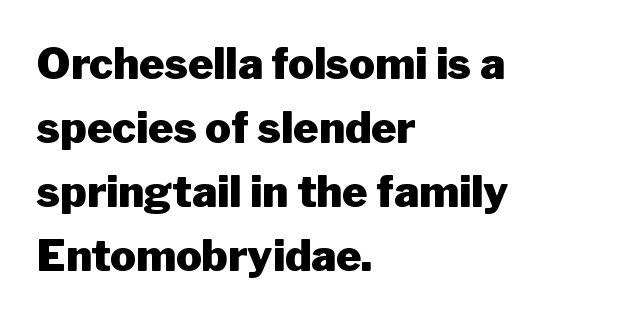
The image shows 43 px heavy sans-serif type, upright; set left-aligned, normal line spacing (1.49x), normal letter spacing, not underlined; low stroke contrast and a medium x-height.
